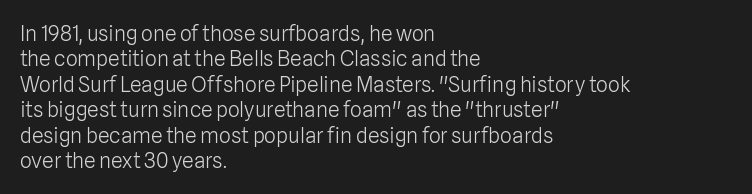
The image shows 21 px text type, upright; set left-aligned, line spacing 1.21x, normal letter spacing, not underlined.
